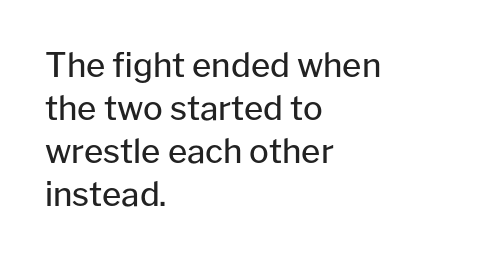
The image shows 33 px regular-weight sans-serif type, upright; set left-aligned, normal line spacing (1.3x), normal letter spacing, not underlined; low stroke contrast and a medium x-height.
